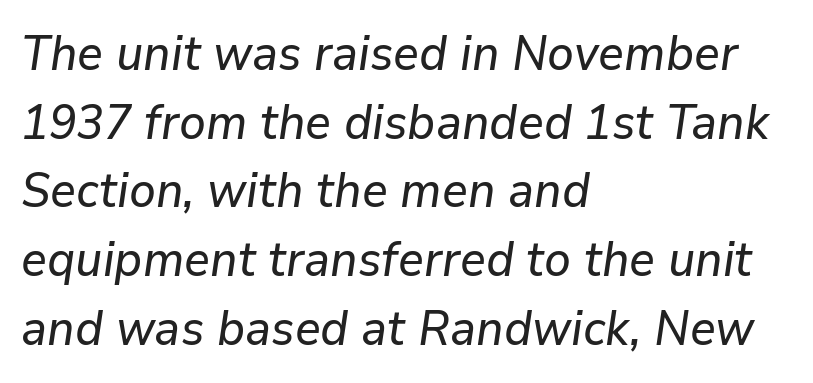
The image shows 48 px text type, italic (leaning right); set left-aligned, normal line spacing (1.43x), normal letter spacing, not underlined; low stroke contrast and a medium x-height.
